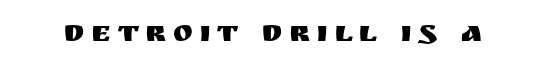
Q: Is the text italic (slanted)? A: No, it is upright.
Q: Is the typeface a serif or a sans-serif typeface? A: Sans-serif.
Q: Is the text underlined? A: No.
Q: Is the spacing between letters normal or unusually wide? A: Unusually wide.
Q: Width (condensed, normal, or wide)? A: Normal.
Q: Stroke contrast? A: Medium.
Q: x-height? A: Large.
Q: Monospaced? A: No.
